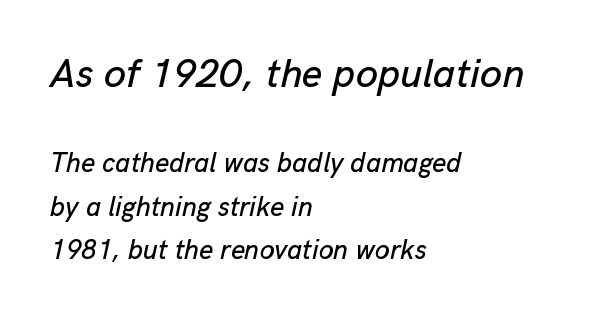
Q: Is the text italic (slanted)? A: Yes, it leans right by about 13 degrees.
Q: Is the text underlined? A: No.
Q: How is the paragraph aligned? A: Left-aligned.
Q: Is the spacing between letters normal or unusually wide? A: Normal.
Q: Is the spacing between lines tight, normal or loose? A: Normal.
Q: Which block of text is set in a larger size, the first (top) or the second (bottom)? A: The first (top) one.
Q: Width (condensed, normal, or wide)? A: Normal.
Q: Stroke contrast? A: Low.
Q: x-height? A: Medium.
Q: Monospaced? A: No.
